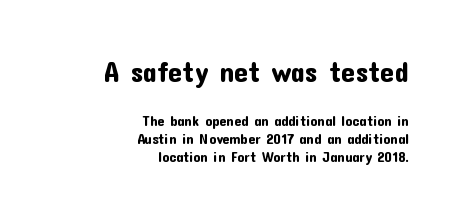
The image shows 28 px sans-serif type, upright; set right-aligned, normal line spacing (1.28x), normal letter spacing, not underlined; the first (top) block is 2.0x larger; low stroke contrast and a medium x-height.
